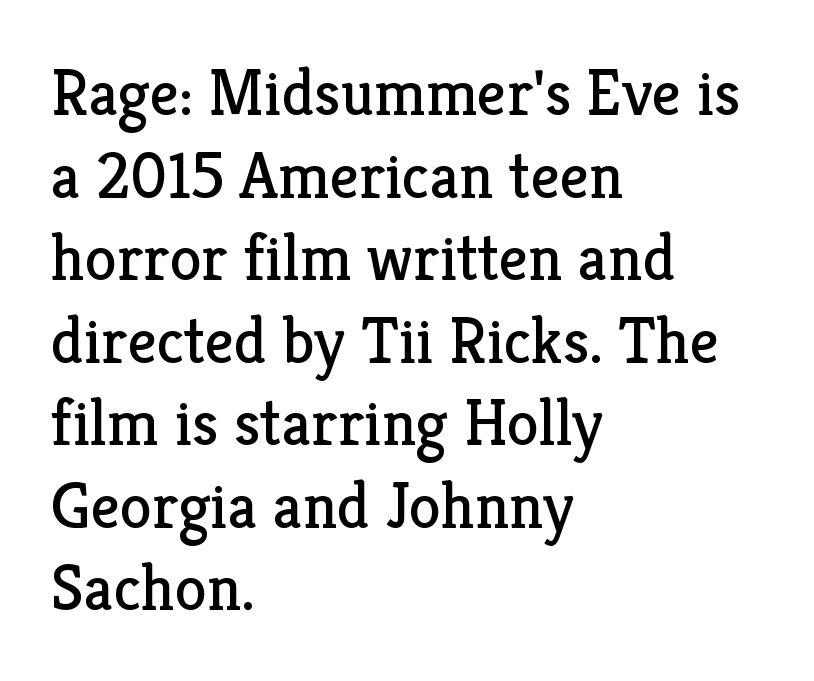
{"serif": "yes", "italic": "no", "bold": "no", "weight": "regular", "width": "normal", "stroke_contrast": "low", "x_height": "medium", "monospaced": "no", "underline": "no", "align": "left", "line_spacing": "normal", "line_spacing_ratio": 1.27, "letter_spacing": "normal", "letter_spacing_em": 0.0, "glyph_px": 65}
